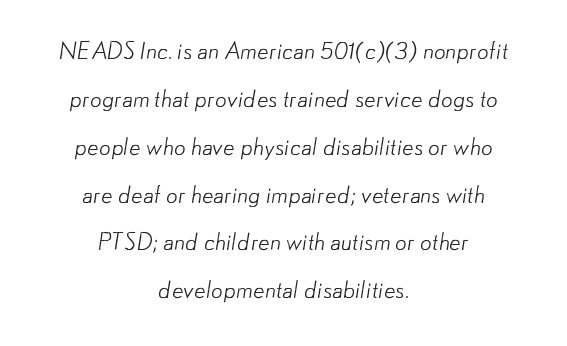
Typeset on center — no edge is straight. The weight tops out at a normal text grade. How are the letters spaced? Ordinarily, with no added tracking. Unmarked baselines from the first word to the last. The lines are spread far apart with generous leading.
